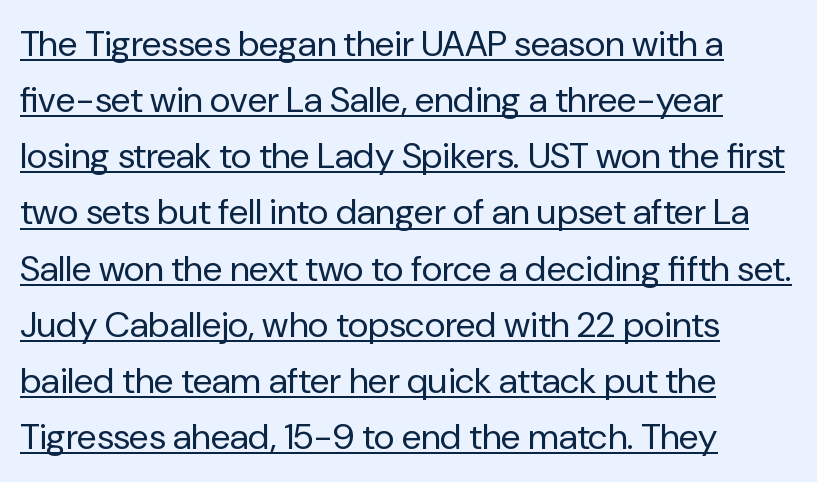
The image shows 36 px regular-weight sans-serif type, upright; set left-aligned, normal line spacing (1.56x), normal letter spacing, underlined; low stroke contrast and a medium x-height.
